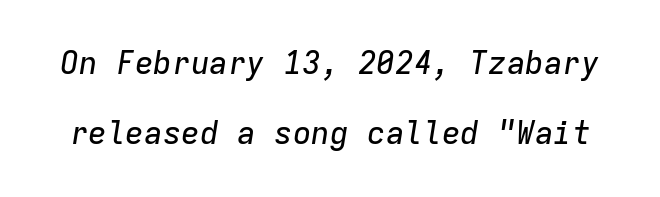
The image shows 31 px text type, italic (leaning right), monospaced; set loose line spacing (2.25x), normal letter spacing, not underlined; low stroke contrast and a medium x-height.
